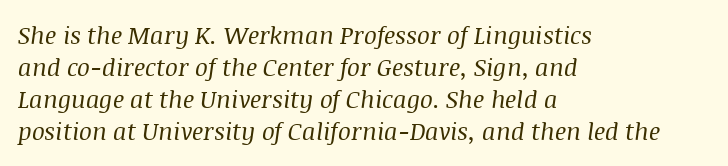
The image shows 24 px text type, italic (leaning right); set left-aligned, normal line spacing (1.34x), normal letter spacing, not underlined.
